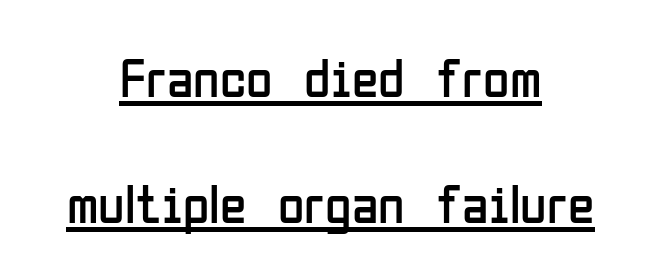
This sample uses an upright cut, with every glyph sitting square on the baseline. The passage shown is typed in a proportional face where columns would drift. The lines in this sample share a center point and differ in where they start and stop. Heft: none added — not bold. Leading: increased. Stroke terminals: plain, sans-serif.
